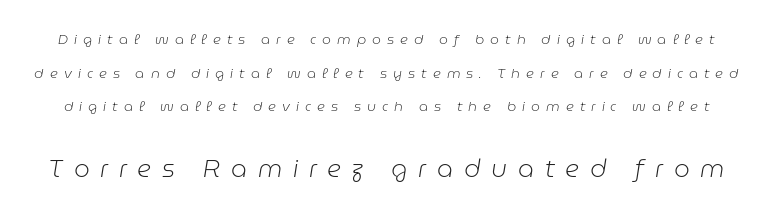
The image shows 25 px text type, italic (leaning right); set loose line spacing (2.41x), unusually wide letter spacing (+0.43 em), not underlined; the second (bottom) block is 1.79x larger.
